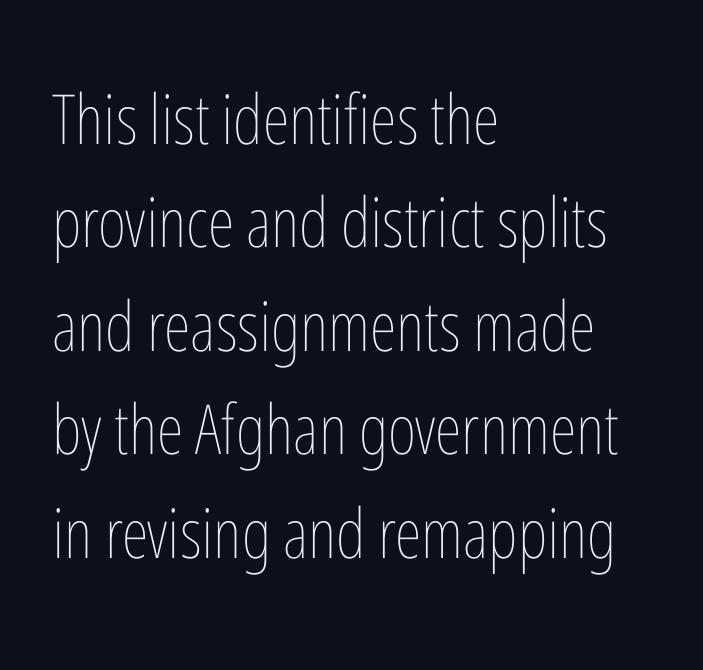
Q: Is the text bold? A: No.
Q: Is the text italic (slanted)? A: No, it is upright.
Q: Is the text underlined? A: No.
Q: How is the paragraph aligned? A: Left-aligned.
Q: Is the spacing between letters normal or unusually wide? A: Normal.
Q: Is the spacing between lines tight, normal or loose? A: Normal.
Q: Width (condensed, normal, or wide)? A: Condensed.
Q: Stroke contrast? A: Low.
Q: x-height? A: Medium.
Q: Monospaced? A: No.
